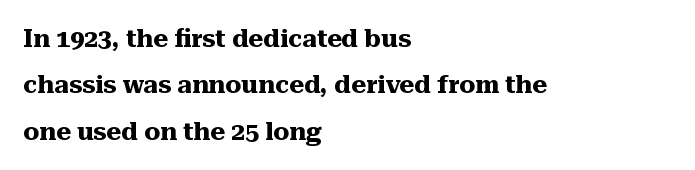
Q: Is the text bold? A: Yes.
Q: Is the text italic (slanted)? A: No, it is upright.
Q: Is the text underlined? A: No.
Q: How is the paragraph aligned? A: Left-aligned.
Q: Is the spacing between letters normal or unusually wide? A: Normal.
